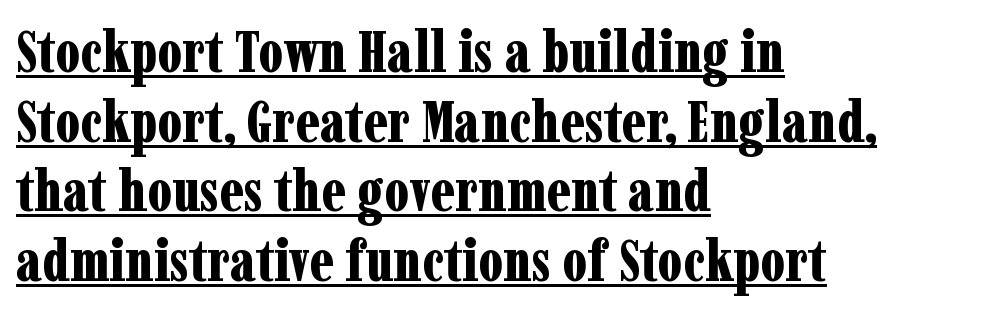
A full-strength bold gives these letters their thick strokes. The string is rendered with underlining switched on. Line beginnings align vertically; line endings do not. Students, note that the glyphs here touch the page at normal intervals.
